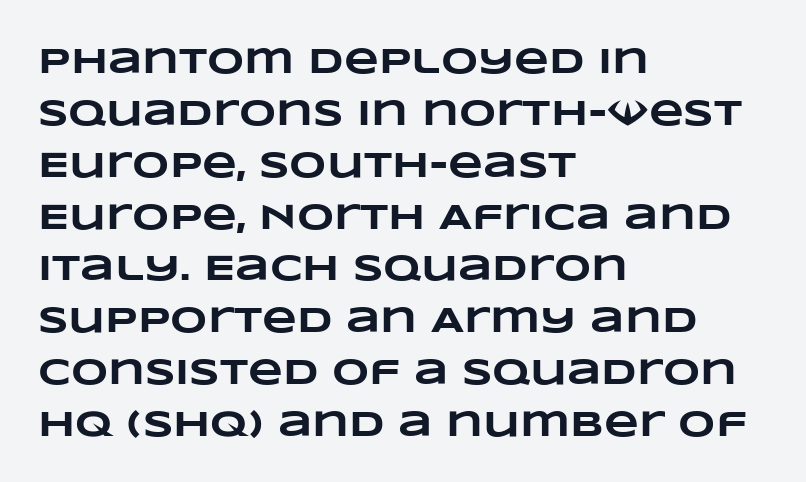
Alignment: flush left. Bold? Absolutely — the strokes are thick and heavy. Do the characters align in a grid? No, the font is proportional. Quick note: interline space is typical. The horizontal fit of the characters is conventional and even. Underline: absent.
